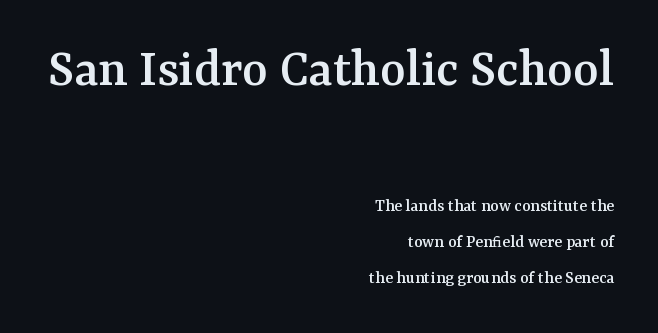
Q: Is the text italic (slanted)? A: No, it is upright.
Q: Is the typeface a serif or a sans-serif typeface? A: Serif.
Q: Is the text underlined? A: No.
Q: How is the paragraph aligned? A: Right-aligned.
Q: Is the spacing between letters normal or unusually wide? A: Normal.
Q: Is the spacing between lines tight, normal or loose? A: Loose.
Q: Which block of text is set in a larger size, the first (top) or the second (bottom)? A: The first (top) one.
Q: Width (condensed, normal, or wide)? A: Normal.
Q: Stroke contrast? A: Medium.
Q: x-height? A: Medium.
Q: Monospaced? A: No.
